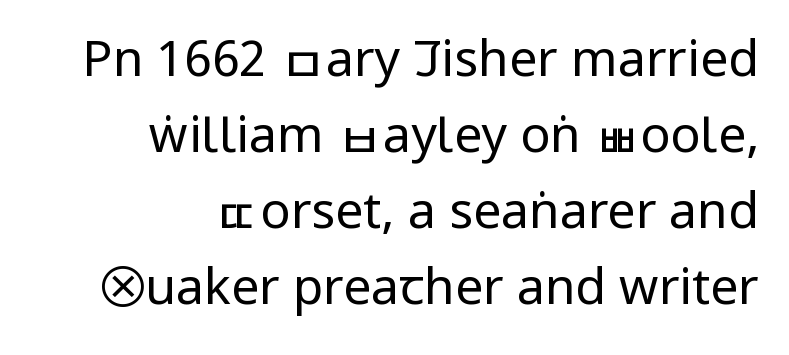
The image shows 50 px regular-weight, condensed sans-serif type, upright; set right-aligned, normal line spacing (1.52x), normal letter spacing, not underlined; low stroke contrast and a large x-height.
